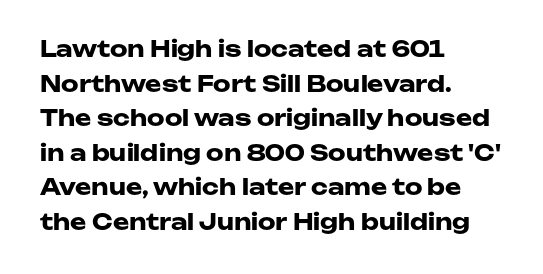
This sample uses an upright cut, with every glyph sitting square on the baseline. Whoever set this chose a conventional vertical rhythm. Students, note that the glyphs here touch the page at normal intervals. Strokes here are thick enough to call this a true bold.
